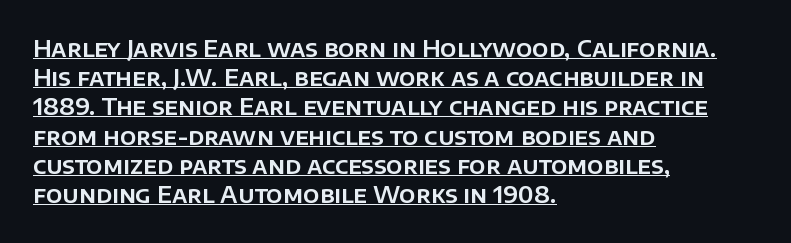
The ragged edge is on the right, which tells us the setting is flush left. The gaps between neighbouring characters are ordinary and unremarkable. Each line of the rendering has a horizontal stroke beneath the glyphs. These lines were composed using upright roman letters.
